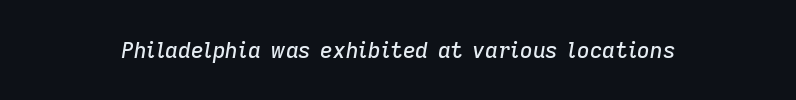
Q: Is the text italic (slanted)? A: Yes, it leans right by about 9 degrees.
Q: Is the text underlined? A: No.
Q: Is the spacing between letters normal or unusually wide? A: Normal.
